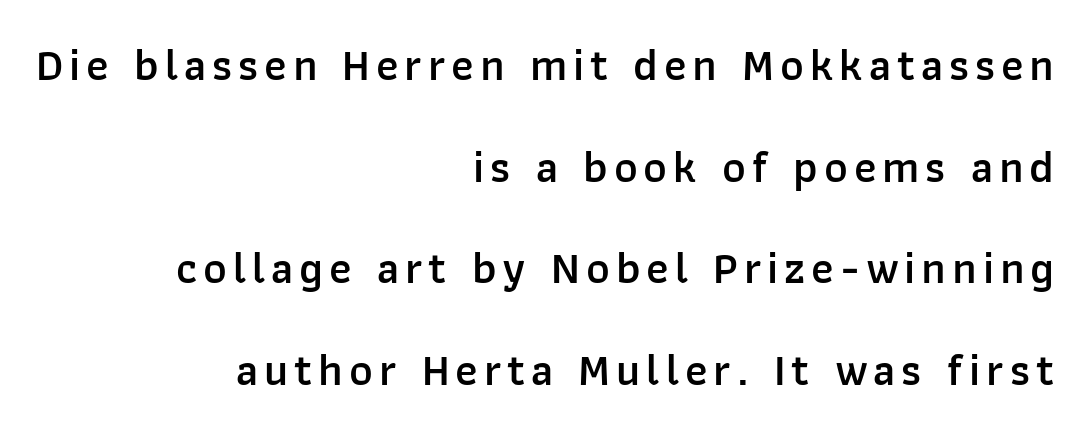
Q: Is the text bold? A: Semi-bold.
Q: Is the text italic (slanted)? A: No, it is upright.
Q: Is the typeface a serif or a sans-serif typeface? A: Sans-serif.
Q: Is the text underlined? A: No.
Q: How is the paragraph aligned? A: Right-aligned.
Q: Is the spacing between lines tight, normal or loose? A: Loose.
Q: Width (condensed, normal, or wide)? A: Normal.
Q: Stroke contrast? A: Low.
Q: x-height? A: Medium.
Q: Monospaced? A: No.
